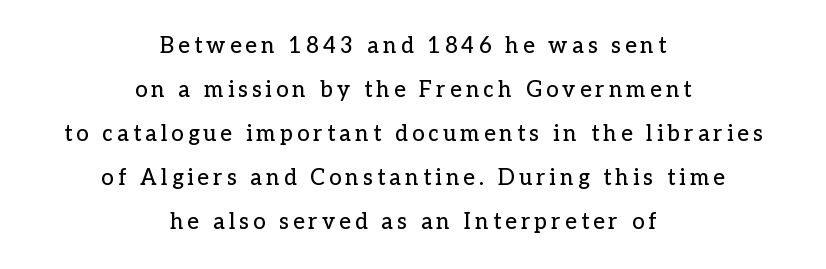
{"italic": "no", "underline": "no", "align": "center", "line_spacing": "loose", "line_spacing_ratio": 2.0, "glyph_px": 22}
